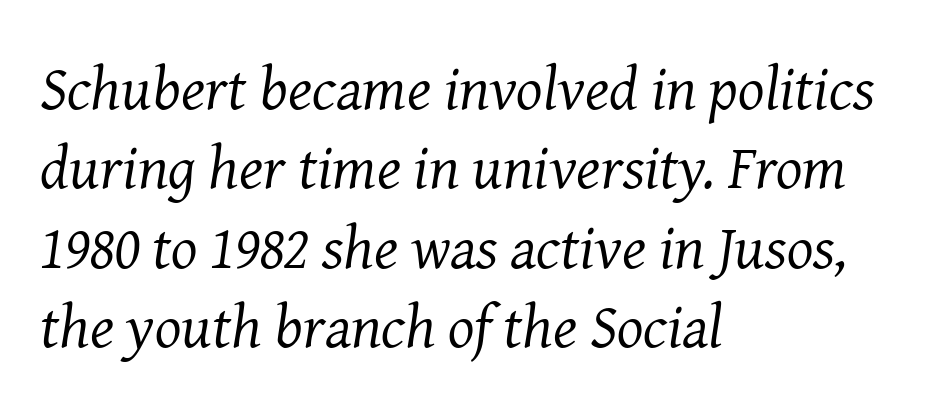
Note: serifs present on the glyphs. Line starts are locked; line ends wander. The tracking reads as untouched default to a designer's eye. Regular leading. When letters slant like this, we call the style italic.
